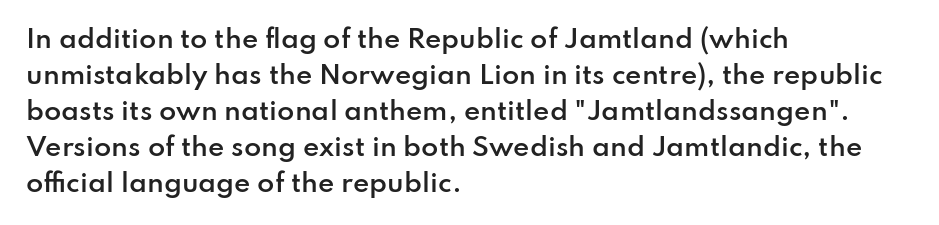
Q: Is the text bold? A: Semi-bold.
Q: Is the text italic (slanted)? A: No, it is upright.
Q: Is the text underlined? A: No.
Q: How is the paragraph aligned? A: Left-aligned.
Q: Is the spacing between letters normal or unusually wide? A: Normal.
Q: Is the spacing between lines tight, normal or loose? A: Normal.
